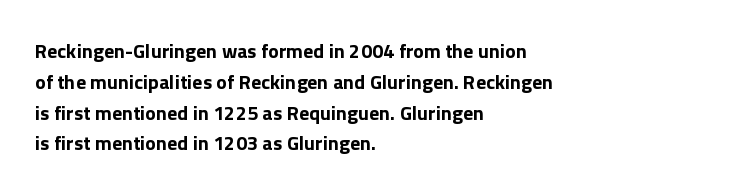
A student would call this left alignment; a typographer would say flush left, rag right. Any mark beneath the type? The region is blank. A dark, heavy texture on the line: the type is bold. The leading is moderate, giving the passage an even texture. The gaps between neighbouring characters are ordinary and unremarkable. The axis of the letterforms is exactly vertical.
